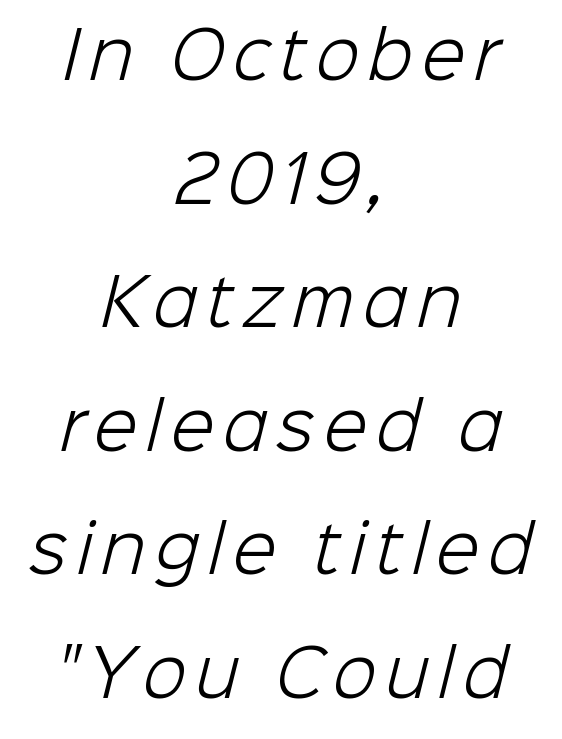
The passage shown is not bold in any degree. Teacher's note: observe the equal gaps on both sides — that is centered alignment. The passage shown is typed in a proportional face where columns would drift. Horizontal bands of white between lines are thick stripes. Each row of text sits above clean, open space. These lines are composed in type without serifs.
